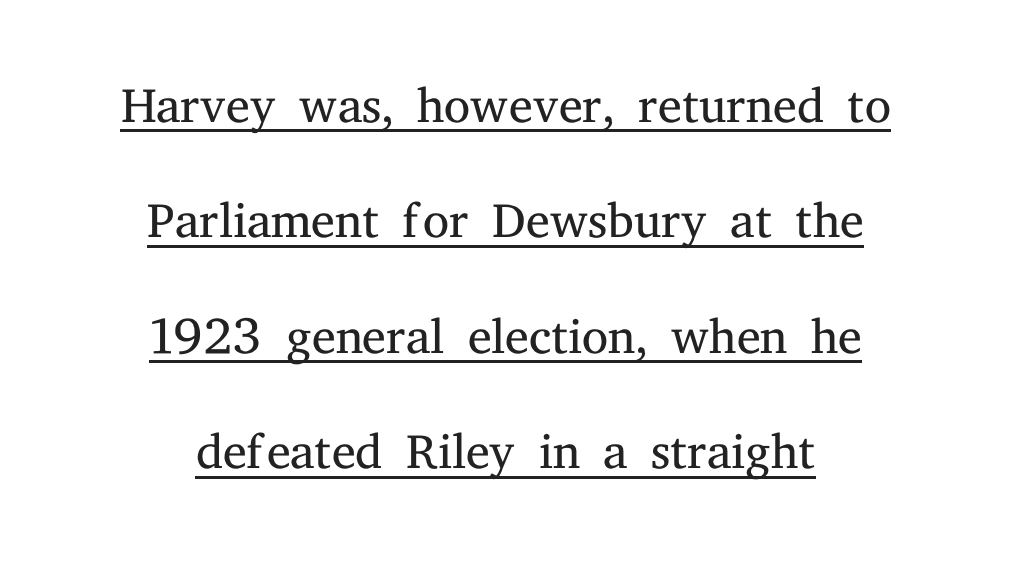
Q: Is the text bold? A: No.
Q: Is the text italic (slanted)? A: No, it is upright.
Q: Is the typeface a serif or a sans-serif typeface? A: Serif.
Q: Is the text underlined? A: Yes.
Q: How is the paragraph aligned? A: Centered.
Q: Is the spacing between letters normal or unusually wide? A: Normal.
Q: Is the spacing between lines tight, normal or loose? A: Normal.
Q: Width (condensed, normal, or wide)? A: Normal.
Q: Stroke contrast? A: Medium.
Q: x-height? A: Medium.
Q: Monospaced? A: No.
